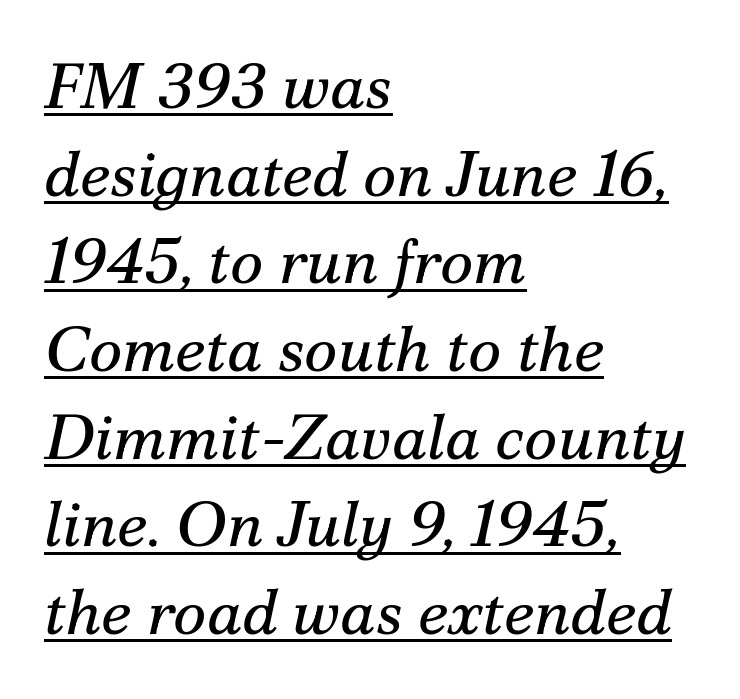
The image shows 64 px regular-weight serif type, italic (leaning right); set left-aligned, normal line spacing (1.37x), normal letter spacing, underlined; medium stroke contrast and a small x-height.
